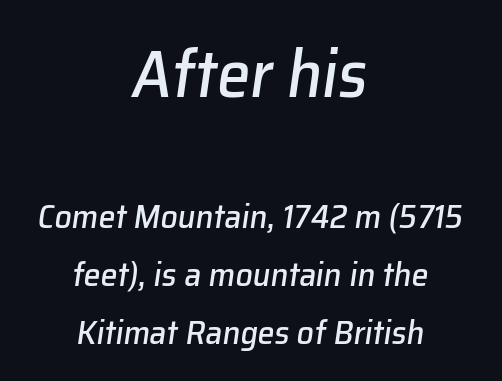
The image shows 67 px text type, italic (leaning right); set centered, normal line spacing (1.7x), normal letter spacing, not underlined; the first (top) block is 1.97x larger; low stroke contrast and a medium x-height.
